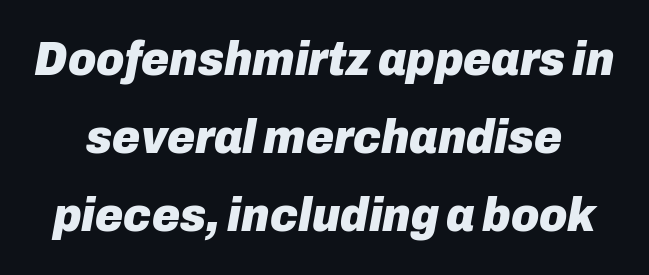
Q: Is the text bold? A: Yes.
Q: Is the text italic (slanted)? A: Yes, it leans right by about 10 degrees.
Q: Is the text underlined? A: No.
Q: Is the spacing between letters normal or unusually wide? A: Normal.
Q: Is the spacing between lines tight, normal or loose? A: Normal.
Q: Width (condensed, normal, or wide)? A: Normal.
Q: Stroke contrast? A: Low.
Q: x-height? A: Medium.
Q: Monospaced? A: No.
